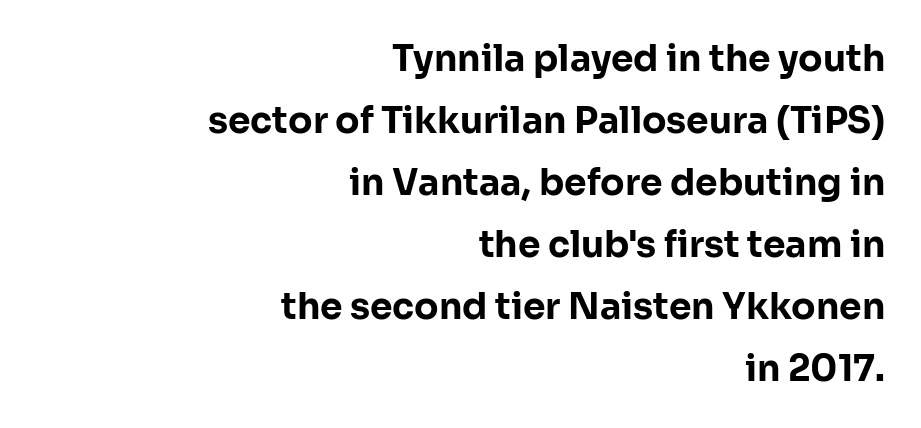
Q: Is the text bold? A: Yes.
Q: Is the text italic (slanted)? A: No, it is upright.
Q: Is the typeface a serif or a sans-serif typeface? A: Sans-serif.
Q: Is the text underlined? A: No.
Q: How is the paragraph aligned? A: Right-aligned.
Q: Is the spacing between letters normal or unusually wide? A: Normal.
Q: Width (condensed, normal, or wide)? A: Normal.
Q: Stroke contrast? A: Low.
Q: x-height? A: Medium.
Q: Monospaced? A: No.
